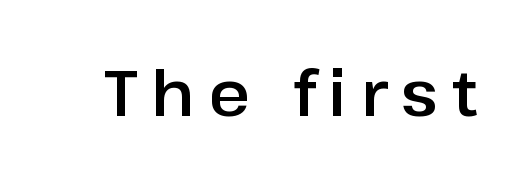
Q: Is the text italic (slanted)? A: No, it is upright.
Q: Is the typeface a serif or a sans-serif typeface? A: Sans-serif.
Q: Is the text underlined? A: No.
Q: Is the spacing between letters normal or unusually wide? A: Unusually wide.
Q: Width (condensed, normal, or wide)? A: Normal.
Q: Stroke contrast? A: Low.
Q: x-height? A: Medium.
Q: Monospaced? A: No.
